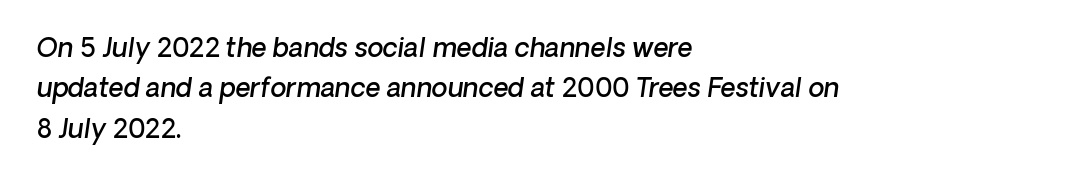
The image shows 26 px text type, italic (leaning right); set left-aligned, normal line spacing (1.55x), normal letter spacing, not underlined.
